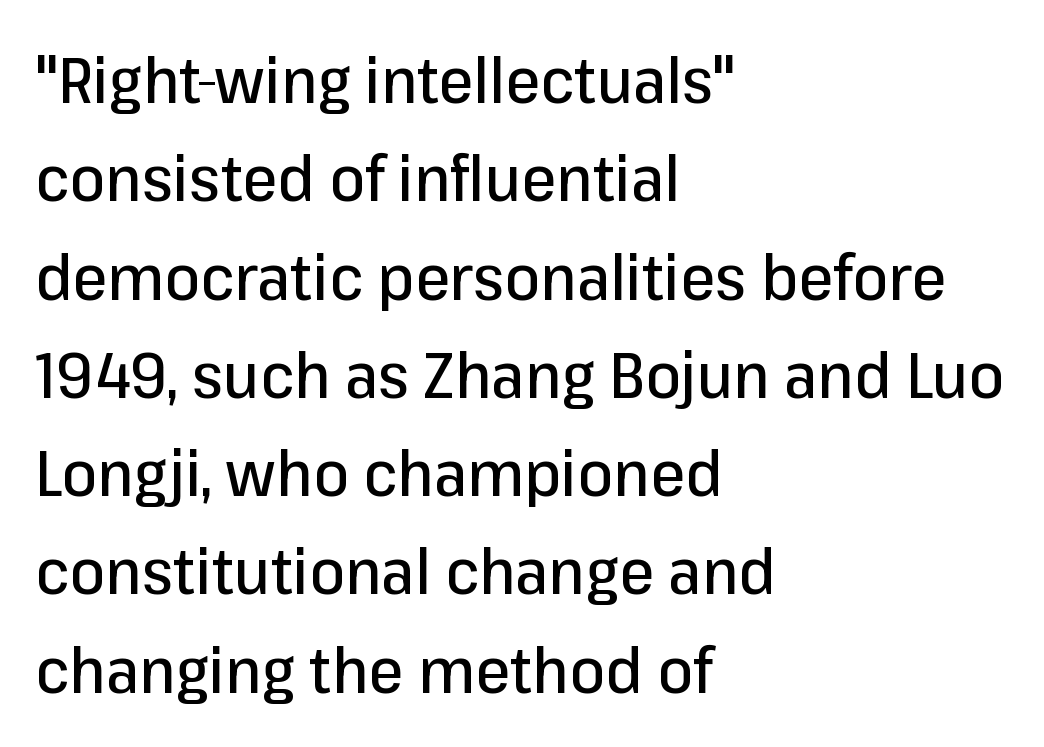
{"serif": "no", "italic": "no", "width": "normal", "stroke_contrast": "low", "x_height": "medium", "monospaced": "no", "underline": "no", "align": "left", "line_spacing": "normal", "line_spacing_ratio": 1.56, "letter_spacing": "normal", "letter_spacing_em": 0.0, "glyph_px": 63}
